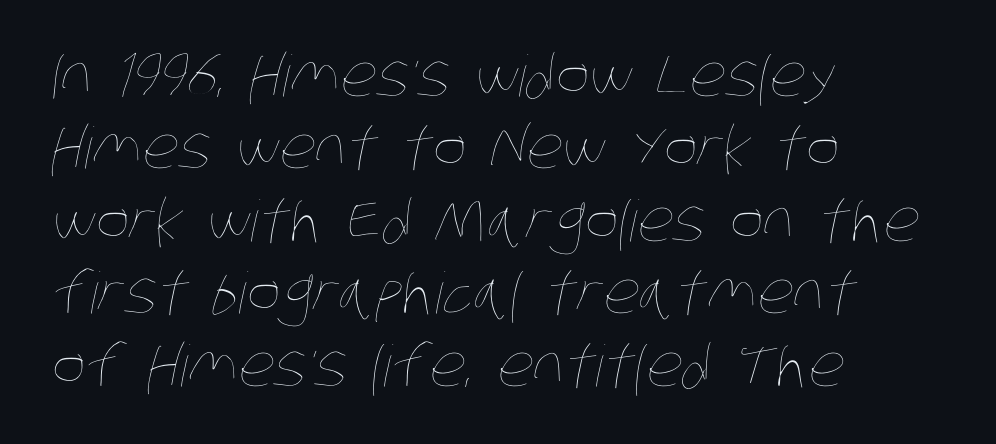
Q: Is the text bold? A: No.
Q: Is the text underlined? A: No.
Q: How is the paragraph aligned? A: Left-aligned.
Q: Is the spacing between letters normal or unusually wide? A: Normal.
Q: Is the spacing between lines tight, normal or loose? A: Normal.
Q: Width (condensed, normal, or wide)? A: Condensed.
Q: Stroke contrast? A: Low.
Q: x-height? A: Large.
Q: Monospaced? A: No.
